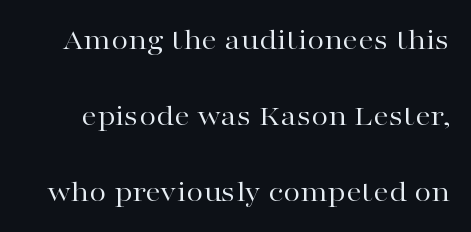
Q: Is the text bold? A: No.
Q: Is the text italic (slanted)? A: No, it is upright.
Q: Is the typeface a serif or a sans-serif typeface? A: Serif.
Q: Is the text underlined? A: No.
Q: Is the spacing between letters normal or unusually wide? A: Normal.
Q: Is the spacing between lines tight, normal or loose? A: Loose.
Q: Width (condensed, normal, or wide)? A: Wide.
Q: Stroke contrast? A: High.
Q: x-height? A: Medium.
Q: Monospaced? A: No.
